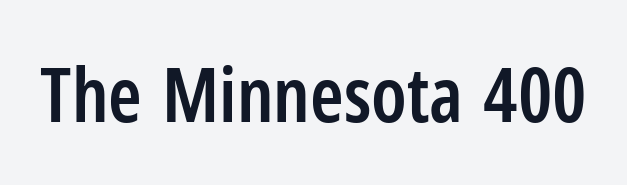
The type sits square on the baseline with zero lean. The rendering uses natural spacing where letterforms have individual widths. Clear beneath every line of the passage. A fair bit of extra ink — the face is semibold, not bold. Words appear dense and cohesive because spacing is normal.
